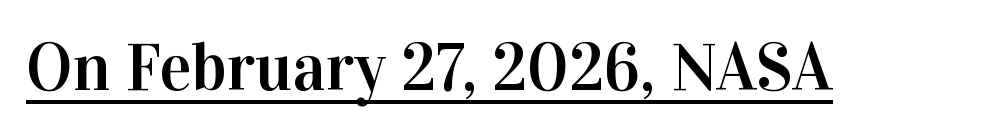
The image shows 67 px serif type, upright; set normal letter spacing, underlined; high stroke contrast and a medium x-height.
